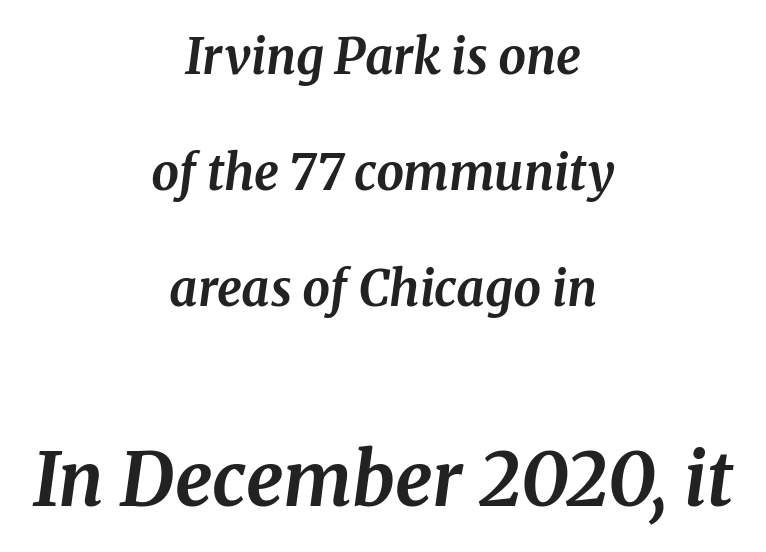
{"serif": "yes", "italic": "yes", "lean": "right", "slant_degrees": 8, "bold": "yes", "weight": "bold", "width": "normal", "stroke_contrast": "medium", "x_height": "medium", "monospaced": "no", "underline": "no", "align": "center", "line_spacing": "loose", "line_spacing_ratio": 2.37, "letter_spacing": "normal", "letter_spacing_em": 0.0, "larger_block": "second", "size_ratio": 1.51, "glyph_px": 74}
